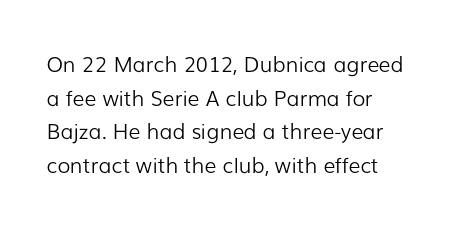
Q: Is the text bold? A: No.
Q: Is the text italic (slanted)? A: No, it is upright.
Q: Is the text underlined? A: No.
Q: How is the paragraph aligned? A: Left-aligned.
Q: Is the spacing between letters normal or unusually wide? A: Normal.
Q: Is the spacing between lines tight, normal or loose? A: Normal.
